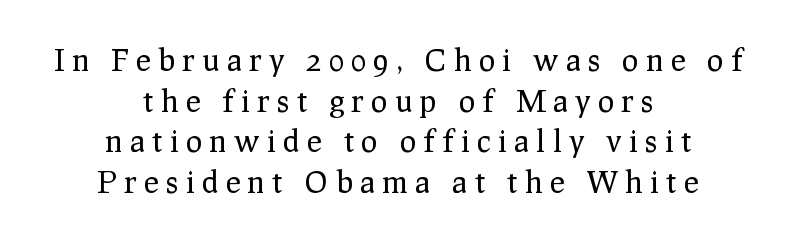
Q: Is the text bold? A: No.
Q: Is the text italic (slanted)? A: No, it is upright.
Q: Is the typeface a serif or a sans-serif typeface? A: Serif.
Q: Is the text underlined? A: No.
Q: How is the paragraph aligned? A: Centered.
Q: Is the spacing between letters normal or unusually wide? A: Unusually wide.
Q: Is the spacing between lines tight, normal or loose? A: Normal.
Q: Width (condensed, normal, or wide)? A: Normal.
Q: Stroke contrast? A: Low.
Q: x-height? A: Medium.
Q: Monospaced? A: No.
